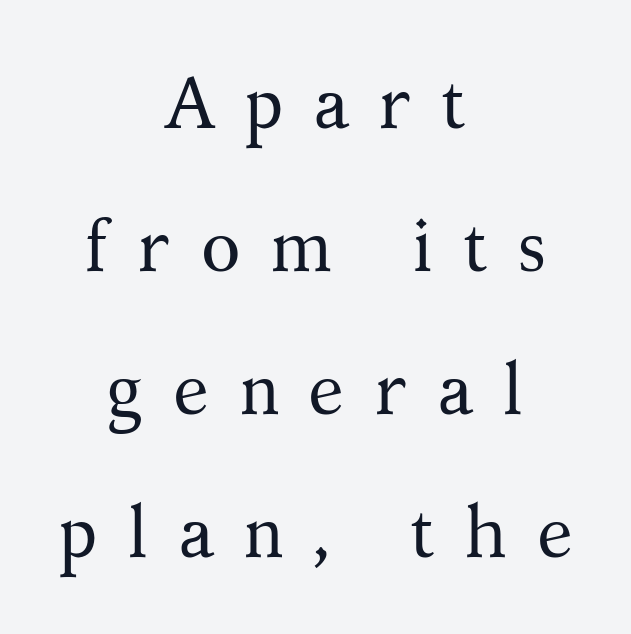
{"serif": "yes", "italic": "no", "bold": "no", "weight": "regular", "width": "normal", "stroke_contrast": "medium", "x_height": "medium", "monospaced": "no", "underline": "no", "align": "center", "line_spacing": "loose", "line_spacing_ratio": 1.96, "letter_spacing": "wide", "letter_spacing_em": 0.4, "glyph_px": 73}
